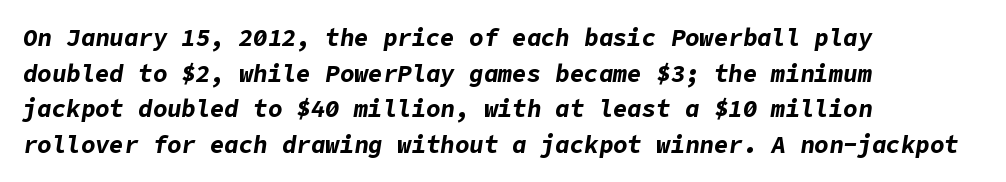
Q: Is the text bold? A: Yes.
Q: Is the text italic (slanted)? A: Yes, it leans right by about 9 degrees.
Q: Is the text underlined? A: No.
Q: How is the paragraph aligned? A: Left-aligned.
Q: Is the spacing between letters normal or unusually wide? A: Normal.
Q: Is the spacing between lines tight, normal or loose? A: Normal.
